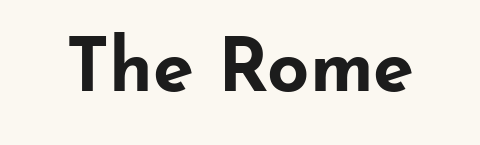
Stroke thickness is high; the sample reads as a true bold. Varying glyph widths throughout — classic text-font behaviour. The zone under the glyphs is completely vacant. The face used here is rendered with its standard letterfit. The text was rendered using a sans face with plain stroke endings.
